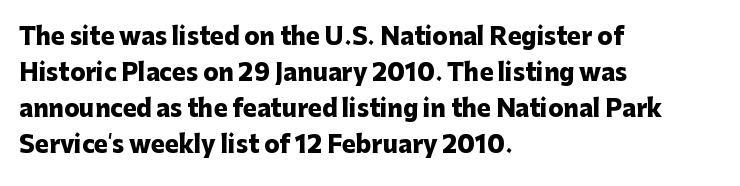
The image shows 23 px bold type, upright; set left-aligned, normal line spacing (1.57x), normal letter spacing, not underlined.
